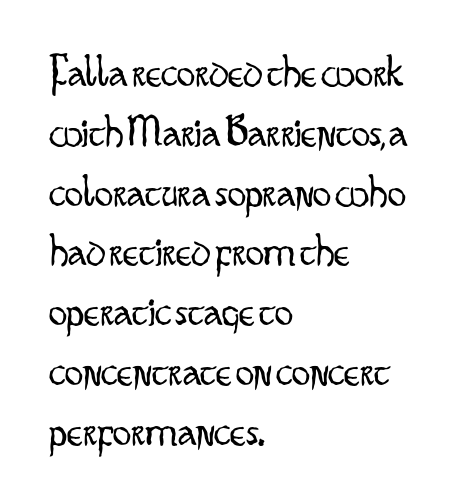
The image shows 46 px light, condensed sans-serif type, upright; set left-aligned, normal line spacing (1.3x), normal letter spacing, not underlined; low stroke contrast and a small x-height.
